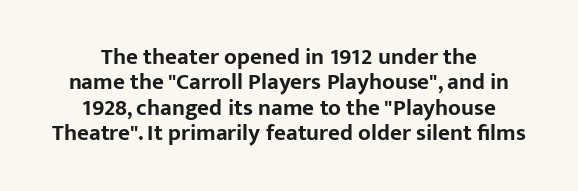
The image shows 23 px bold type, upright; set centered, tight line spacing (1.1x), normal letter spacing, not underlined.
